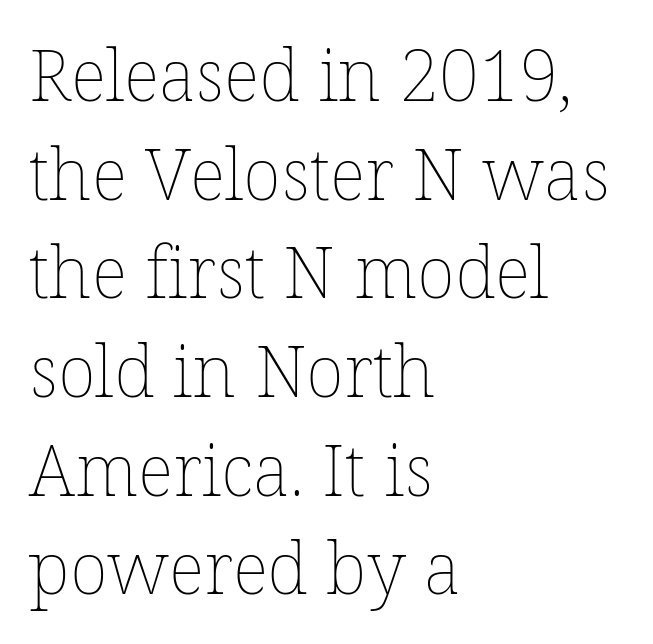
Q: Is the text bold? A: No.
Q: Is the text italic (slanted)? A: No, it is upright.
Q: Is the text underlined? A: No.
Q: How is the paragraph aligned? A: Left-aligned.
Q: Is the spacing between letters normal or unusually wide? A: Normal.
Q: Is the spacing between lines tight, normal or loose? A: Normal.
Q: Width (condensed, normal, or wide)? A: Normal.
Q: Stroke contrast? A: Low.
Q: x-height? A: Medium.
Q: Monospaced? A: No.
